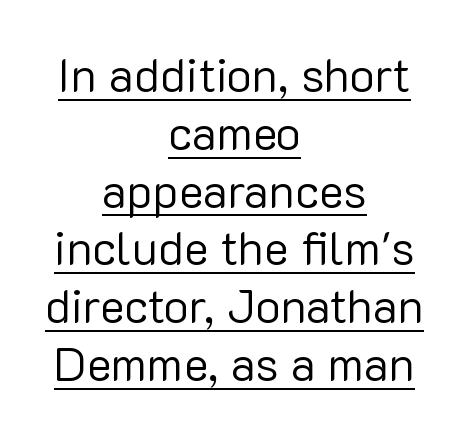
Q: Is the text bold? A: No.
Q: Is the text italic (slanted)? A: No, it is upright.
Q: Is the typeface a serif or a sans-serif typeface? A: Sans-serif.
Q: Is the text underlined? A: Yes.
Q: How is the paragraph aligned? A: Centered.
Q: Is the spacing between letters normal or unusually wide? A: Normal.
Q: Width (condensed, normal, or wide)? A: Normal.
Q: Stroke contrast? A: Low.
Q: x-height? A: Medium.
Q: Monospaced? A: No.
